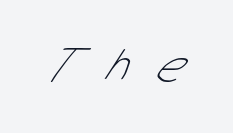
Check under the words: just untouched page. The face used here is proportionally spaced, like ordinary book or web type. Weight: regular or lighter. The line texture is sparse and dotted thanks to wide tracking. A typesetter would label this face a sans.
